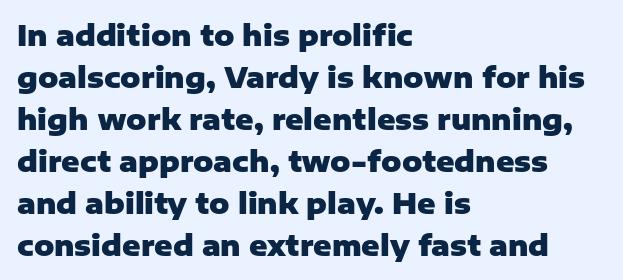
{"serif": "no", "italic": "no", "bold": "yes", "weight": "heavy", "width": "normal", "stroke_contrast": "low", "x_height": "medium", "monospaced": "no", "underline": "no", "align": "left", "line_spacing": "normal", "line_spacing_ratio": 1.5, "letter_spacing": "normal", "letter_spacing_em": 0.0, "glyph_px": 28}
